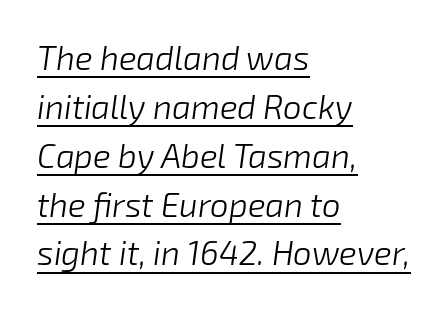
Q: Is the text bold? A: No.
Q: Is the text italic (slanted)? A: Yes, it leans right by about 8 degrees.
Q: Is the text underlined? A: Yes.
Q: How is the paragraph aligned? A: Left-aligned.
Q: Is the spacing between letters normal or unusually wide? A: Normal.
Q: Is the spacing between lines tight, normal or loose? A: Normal.
Q: Width (condensed, normal, or wide)? A: Normal.
Q: Stroke contrast? A: Low.
Q: x-height? A: Medium.
Q: Monospaced? A: No.
